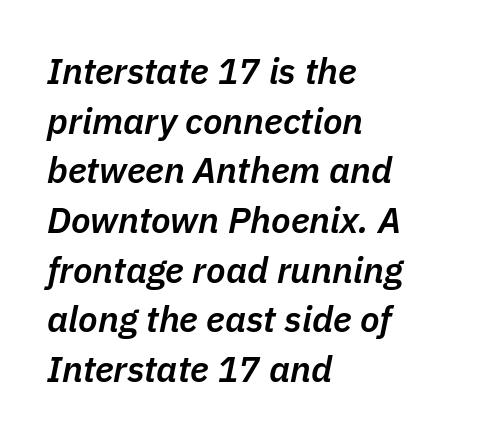
The image shows 36 px semibold type, italic (leaning right); set left-aligned, normal line spacing (1.38x), normal letter spacing, not underlined; low stroke contrast and a medium x-height.
